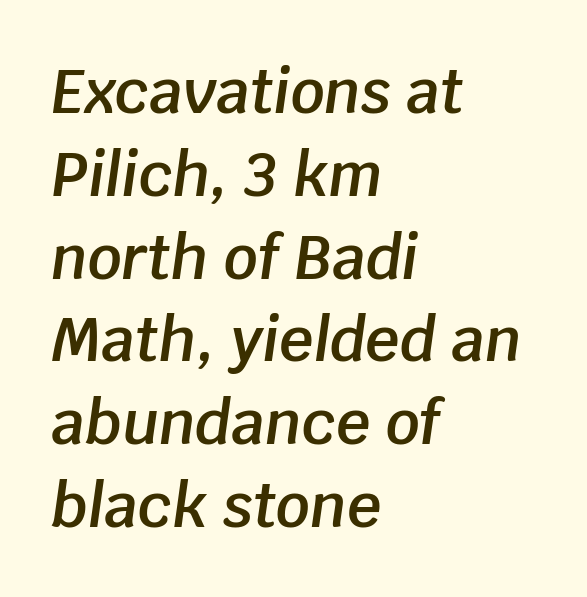
The designer left line spacing at the default. The space directly below the letters is spotless. These lines are set flush left with a ragged right edge. Is the type slanted? Yes — the strokes lean at a clear angle. The gaps between neighbouring characters are ordinary and unremarkable. The font is running at a semibold setting, under full bold.
